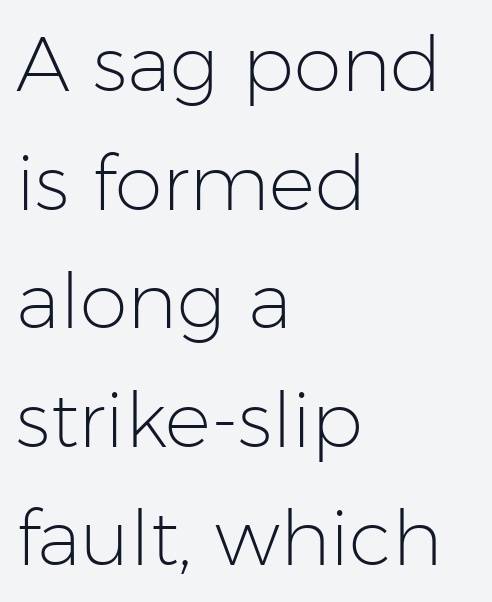
Q: Is the text bold? A: No.
Q: Is the text italic (slanted)? A: No, it is upright.
Q: Is the typeface a serif or a sans-serif typeface? A: Sans-serif.
Q: Is the text underlined? A: No.
Q: How is the paragraph aligned? A: Left-aligned.
Q: Is the spacing between letters normal or unusually wide? A: Normal.
Q: Is the spacing between lines tight, normal or loose? A: Normal.
Q: Width (condensed, normal, or wide)? A: Normal.
Q: Stroke contrast? A: Low.
Q: x-height? A: Medium.
Q: Monospaced? A: No.
